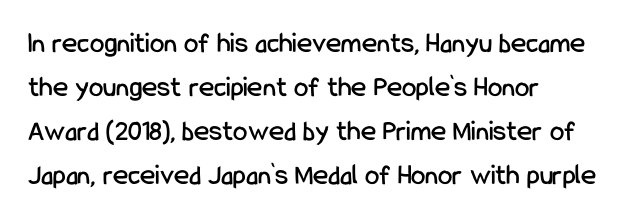
The image shows 29 px condensed sans-serif type, upright; set left-aligned, normal line spacing (1.52x), normal letter spacing, not underlined; low stroke contrast and a medium x-height.
